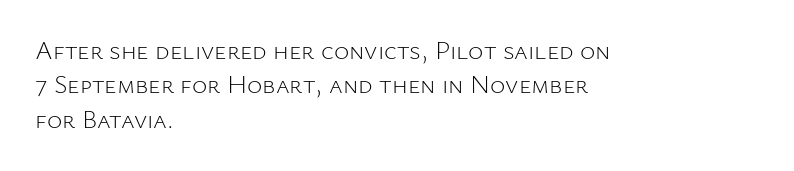
Leftover space on each line is placed entirely after the last word. Notice how the stems are strictly vertical — no italics here. The rendering uses a moderate line-height, typical for paragraphs. Underlining? Definitely not there. A light-to-regular cut is what we see here.
